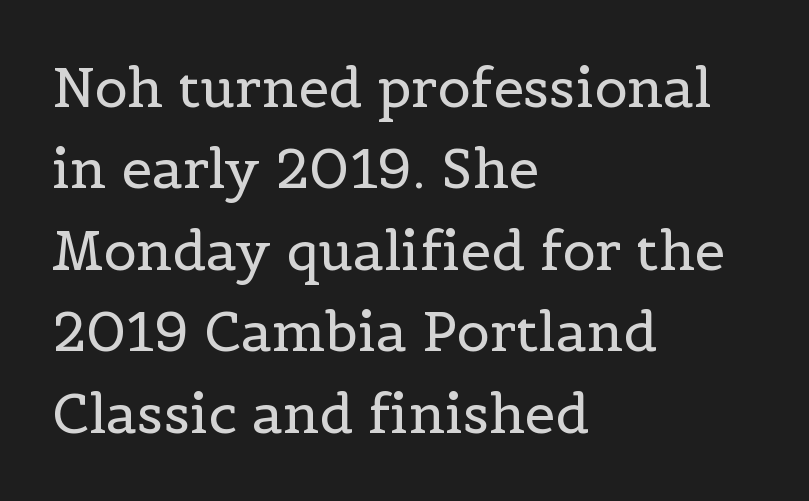
Q: Is the text bold? A: No.
Q: Is the text italic (slanted)? A: No, it is upright.
Q: Is the typeface a serif or a sans-serif typeface? A: Serif.
Q: Is the text underlined? A: No.
Q: How is the paragraph aligned? A: Left-aligned.
Q: Is the spacing between letters normal or unusually wide? A: Normal.
Q: Is the spacing between lines tight, normal or loose? A: Normal.
Q: Width (condensed, normal, or wide)? A: Normal.
Q: x-height? A: Medium.
Q: Monospaced? A: No.
